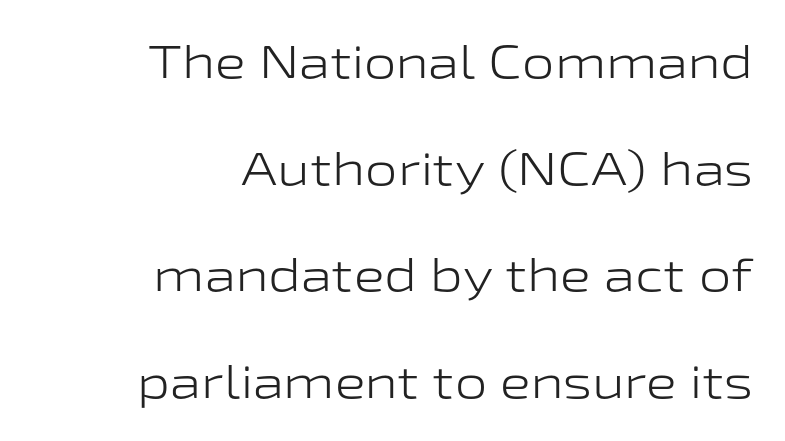
{"serif": "no", "italic": "no", "bold": "no", "weight": "light", "width": "wide", "stroke_contrast": "low", "x_height": "medium", "monospaced": "no", "underline": "no", "align": "right", "line_spacing": "loose", "line_spacing_ratio": 2.32, "letter_spacing": "normal", "letter_spacing_em": 0.0, "glyph_px": 46}
